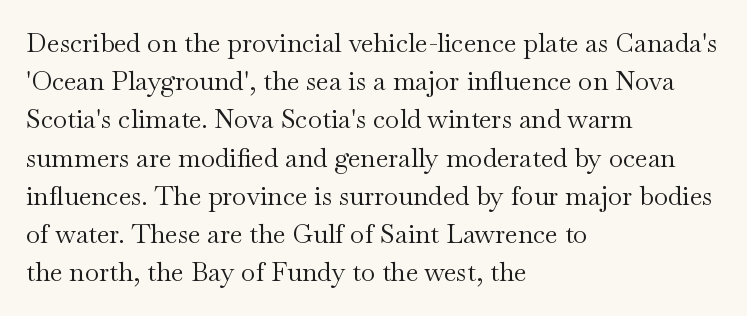
{"italic": "no", "bold": "no", "underline": "no", "align": "left", "line_spacing": "normal", "line_spacing_ratio": 1.47, "letter_spacing": "normal", "letter_spacing_em": 0.0, "glyph_px": 26}
